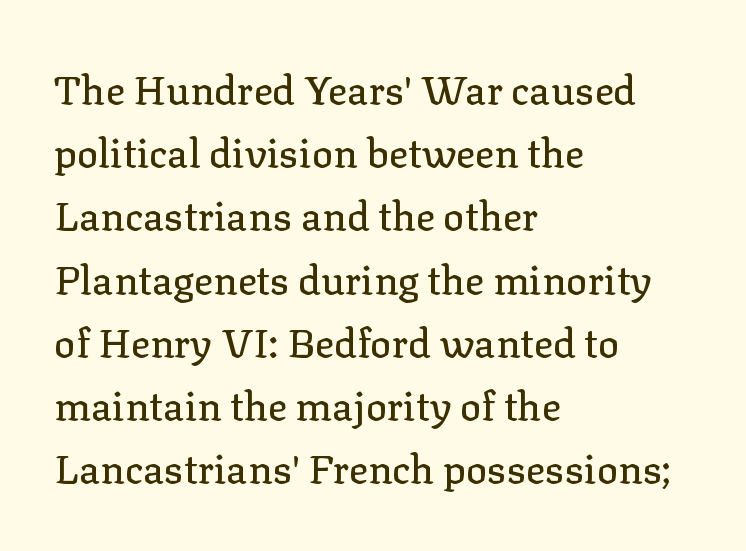
Q: Is the text italic (slanted)? A: No, it is upright.
Q: Is the typeface a serif or a sans-serif typeface? A: Serif.
Q: Is the text underlined? A: No.
Q: How is the paragraph aligned? A: Left-aligned.
Q: Is the spacing between letters normal or unusually wide? A: Normal.
Q: Is the spacing between lines tight, normal or loose? A: Normal.
Q: Width (condensed, normal, or wide)? A: Normal.
Q: Stroke contrast? A: Low.
Q: x-height? A: Medium.
Q: Monospaced? A: No.
